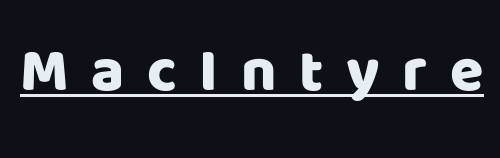
When letters stand straight like this, we call the style roman or upright. The typesetter has applied underlining to the passage shown. This sample uses a sans-serif face. What stands out about the letter spacing? Its width — letters are far apart.
